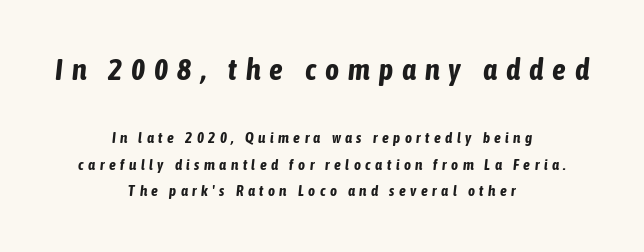
{"italic": "yes", "lean": "right", "slant_degrees": 6, "bold": "yes", "weight": "bold", "width": "condensed", "stroke_contrast": "low", "x_height": "medium", "monospaced": "no", "underline": "no", "align": "center", "line_spacing_ratio": 1.77, "letter_spacing": "wide", "letter_spacing_em": 0.3, "larger_block": "first", "size_ratio": 2.0, "glyph_px": 30}
